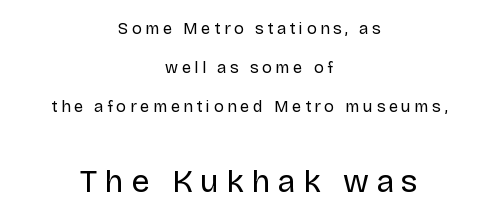
{"serif": "no", "italic": "no", "bold": "no", "weight": "regular", "width": "normal", "stroke_contrast": "low", "x_height": "large", "monospaced": "no", "underline": "no", "align": "center", "line_spacing": "loose", "line_spacing_ratio": 2.44, "letter_spacing": "wide", "letter_spacing_em": 0.23, "larger_block": "second", "size_ratio": 2.0, "glyph_px": 32}
